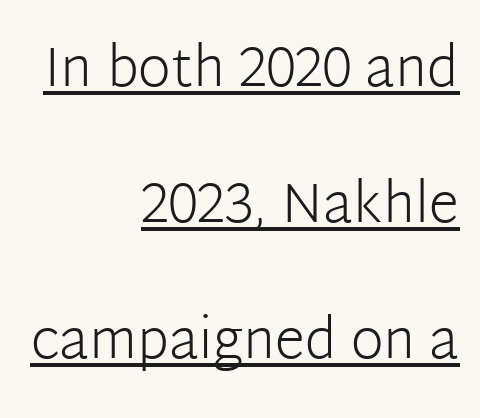
{"serif": "no", "italic": "no", "bold": "no", "weight": "light", "width": "normal", "stroke_contrast": "low", "x_height": "medium", "monospaced": "no", "underline": "yes", "align": "right", "line_spacing": "loose", "line_spacing_ratio": 2.43, "letter_spacing": "normal", "letter_spacing_em": 0.0, "glyph_px": 56}
